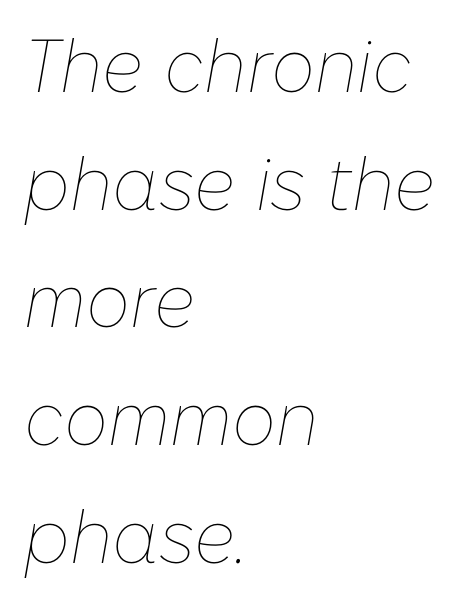
Glance below the letters and you will spot only blank space. Is the type slanted? Yes — the strokes lean at a clear angle. The passage shown is typed in a proportional face where columns would drift. Weight: not bold — regular or lighter.
